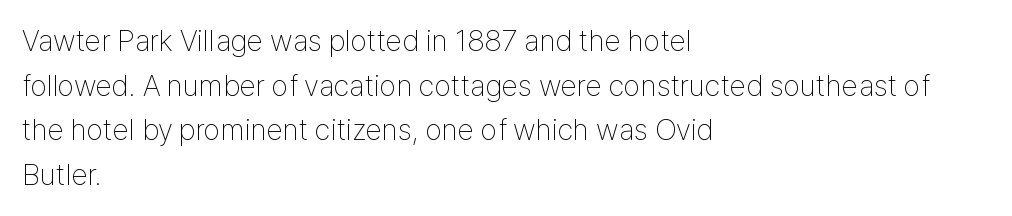
Nothing sits at the stroke ends, so this counts as sans-serif. Has an underline been added? It has not. Summary of weight: not heavy and not bold. Spacing between characters is what you'd get straight out of the box.
